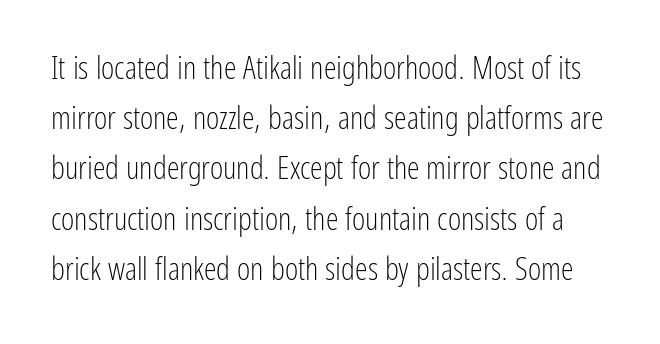
Clear beneath every line of the passage. Characters follow at the spacing the type designer built in. Vertical spacing — default. If you drew a line through each stem, it would be perfectly vertical.
